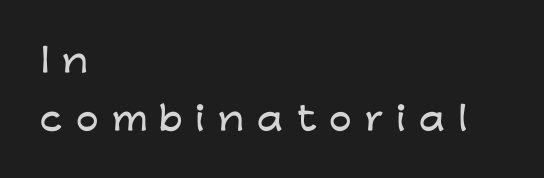
Posture: straight, roman, zero tilt. Is this a sans? Yes — the strokes have no serifs. Beneath every word, the page is bare. You could not count columns in this text — the font is proportionally spaced.
